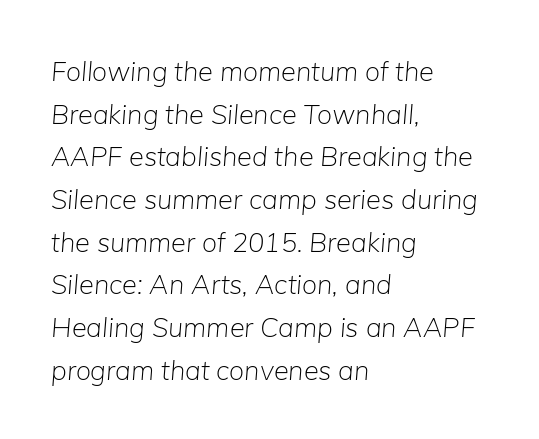
Q: Is the text bold? A: No.
Q: Is the text italic (slanted)? A: Yes, it leans right by about 5 degrees.
Q: Is the text underlined? A: No.
Q: How is the paragraph aligned? A: Left-aligned.
Q: Is the spacing between letters normal or unusually wide? A: Normal.
Q: Is the spacing between lines tight, normal or loose? A: Normal.
